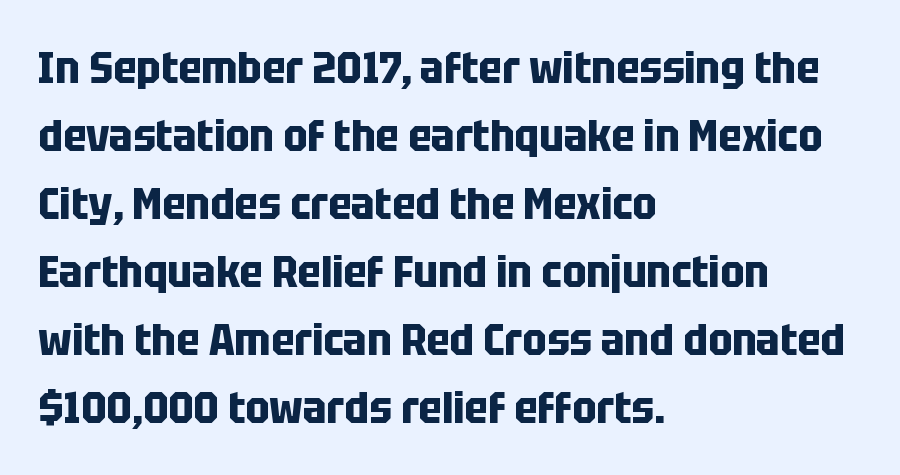
The image shows 45 px bold, condensed sans-serif type, upright; set left-aligned, normal line spacing (1.51x), normal letter spacing, not underlined; low stroke contrast and a large x-height.
